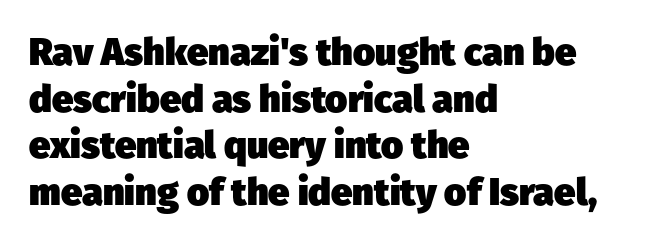
Q: Is the text bold? A: Yes.
Q: Is the typeface a serif or a sans-serif typeface? A: Sans-serif.
Q: Is the text underlined? A: No.
Q: How is the paragraph aligned? A: Left-aligned.
Q: Is the spacing between letters normal or unusually wide? A: Normal.
Q: Width (condensed, normal, or wide)? A: Normal.
Q: Stroke contrast? A: Low.
Q: x-height? A: Medium.
Q: Monospaced? A: No.
